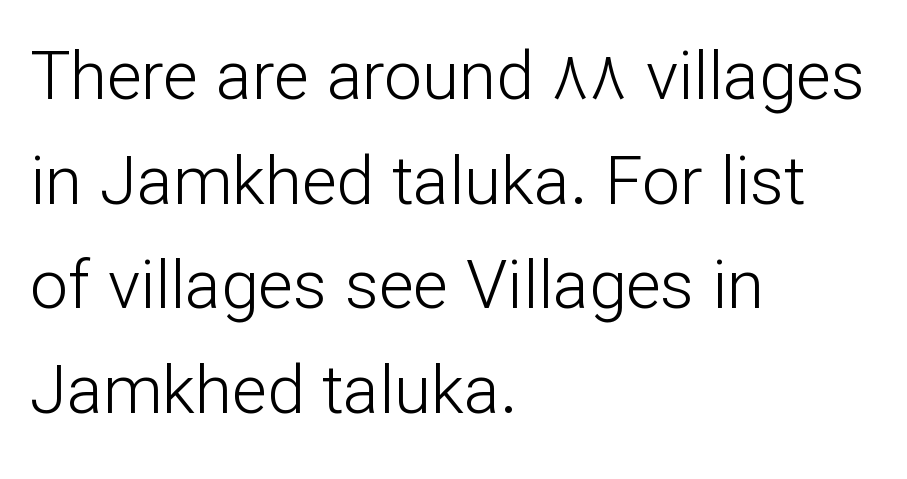
The image shows 67 px light sans-serif type, upright; set left-aligned, normal line spacing (1.56x), normal letter spacing, not underlined; low stroke contrast and a medium x-height.
